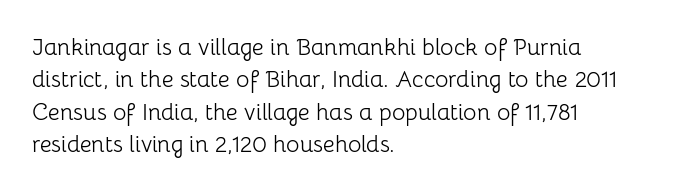
Q: Is the text bold? A: No.
Q: Is the text italic (slanted)? A: No, it is upright.
Q: Is the text underlined? A: No.
Q: How is the paragraph aligned? A: Left-aligned.
Q: Is the spacing between letters normal or unusually wide? A: Normal.
Q: Is the spacing between lines tight, normal or loose? A: Normal.
